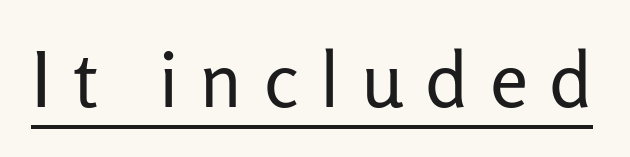
{"serif": "no", "italic": "no", "bold": "no", "weight": "regular", "width": "normal", "stroke_contrast": "low", "x_height": "medium", "monospaced": "no", "underline": "yes", "letter_spacing": "wide", "letter_spacing_em": 0.28, "glyph_px": 77}
